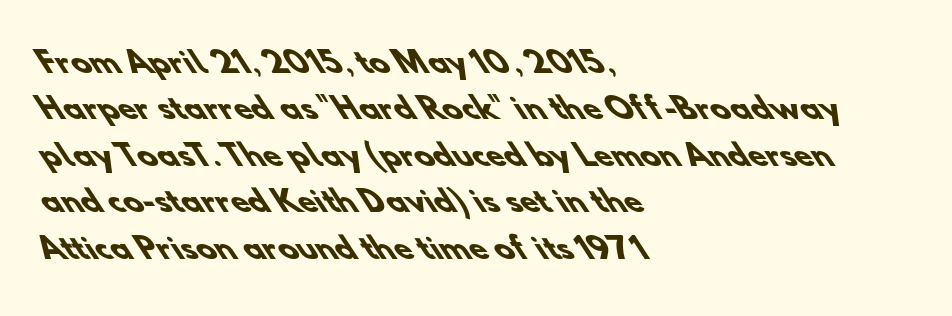
{"serif": "no", "bold": "yes", "weight": "heavy", "width": "normal", "stroke_contrast": "low", "x_height": "small", "monospaced": "no", "underline": "no", "align": "left", "line_spacing": "normal", "line_spacing_ratio": 1.6, "letter_spacing": "normal", "letter_spacing_em": 0.0, "glyph_px": 29}
